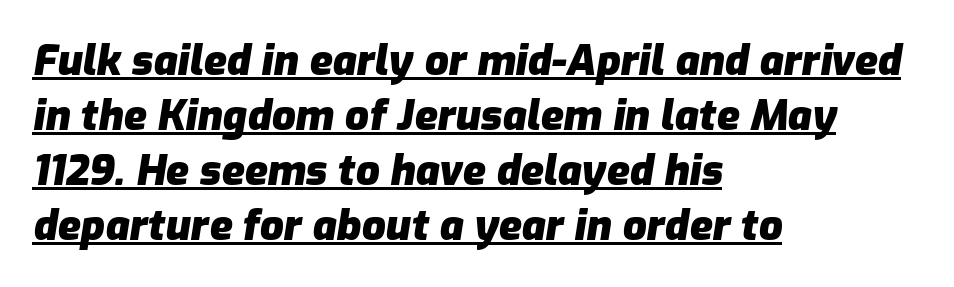
Q: Is the text bold? A: Yes.
Q: Is the text italic (slanted)? A: Yes, it leans right by about 9 degrees.
Q: Is the text underlined? A: Yes.
Q: How is the paragraph aligned? A: Left-aligned.
Q: Is the spacing between letters normal or unusually wide? A: Normal.
Q: Is the spacing between lines tight, normal or loose? A: Normal.
Q: Width (condensed, normal, or wide)? A: Normal.
Q: Stroke contrast? A: Low.
Q: x-height? A: Medium.
Q: Monospaced? A: No.
